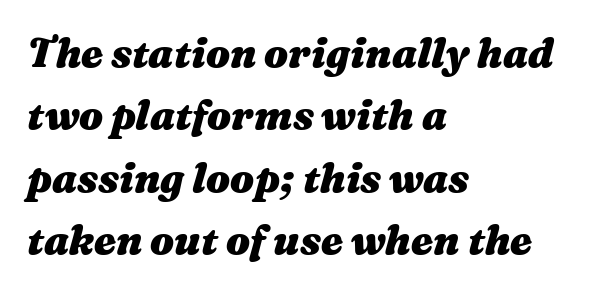
{"italic": "yes", "lean": "right", "slant_degrees": 16, "bold": "yes", "weight": "heavy", "width": "wide", "stroke_contrast": "medium", "x_height": "medium", "monospaced": "no", "underline": "no", "align": "left", "line_spacing": "normal", "line_spacing_ratio": 1.56, "letter_spacing": "normal", "letter_spacing_em": 0.0, "glyph_px": 40}
